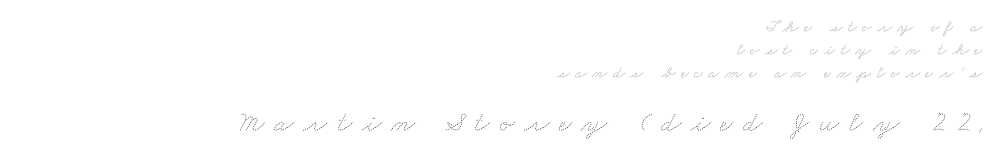
The image shows 29 px thin, wide type; set right-aligned, normal line spacing (1.35x), unusually wide letter spacing (+0.32 em), not underlined; the second (bottom) block is 1.71x larger; low stroke contrast and a small x-height.
